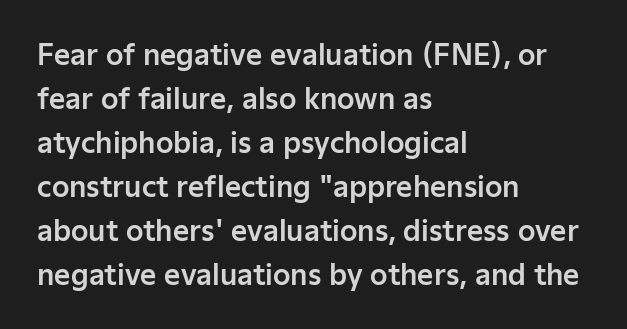
Q: Is the text italic (slanted)? A: No, it is upright.
Q: Is the typeface a serif or a sans-serif typeface? A: Sans-serif.
Q: Is the text underlined? A: No.
Q: How is the paragraph aligned? A: Left-aligned.
Q: Is the spacing between letters normal or unusually wide? A: Normal.
Q: Is the spacing between lines tight, normal or loose? A: Normal.
Q: Width (condensed, normal, or wide)? A: Normal.
Q: Stroke contrast? A: Low.
Q: x-height? A: Medium.
Q: Monospaced? A: No.
